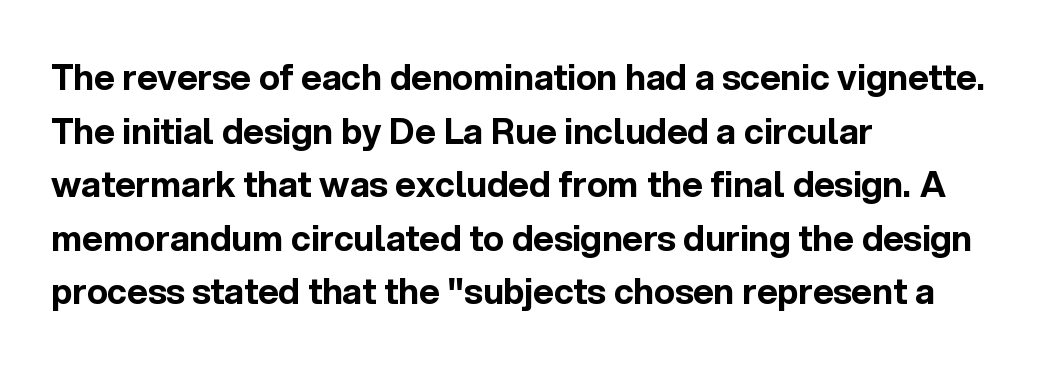
The zone under the glyphs is completely vacant. These words are printed bold, with thick strokes throughout. This rendering leaves character spacing at its baseline value. Character widths vary here, with narrow letters taking less room than wide ones.
